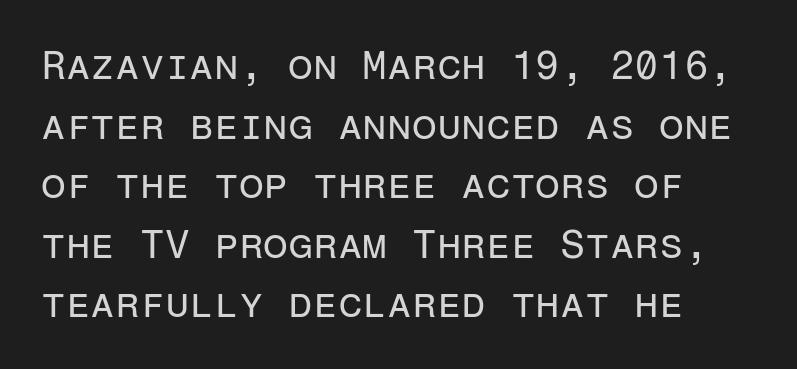
Q: Is the text bold? A: No.
Q: Is the text italic (slanted)? A: No, it is upright.
Q: Is the typeface a serif or a sans-serif typeface? A: Sans-serif.
Q: Is the text underlined? A: No.
Q: How is the paragraph aligned? A: Left-aligned.
Q: Is the spacing between letters normal or unusually wide? A: Normal.
Q: Is the spacing between lines tight, normal or loose? A: Normal.
Q: Width (condensed, normal, or wide)? A: Normal.
Q: Stroke contrast? A: Low.
Q: x-height? A: Medium.
Q: Monospaced? A: Yes.
